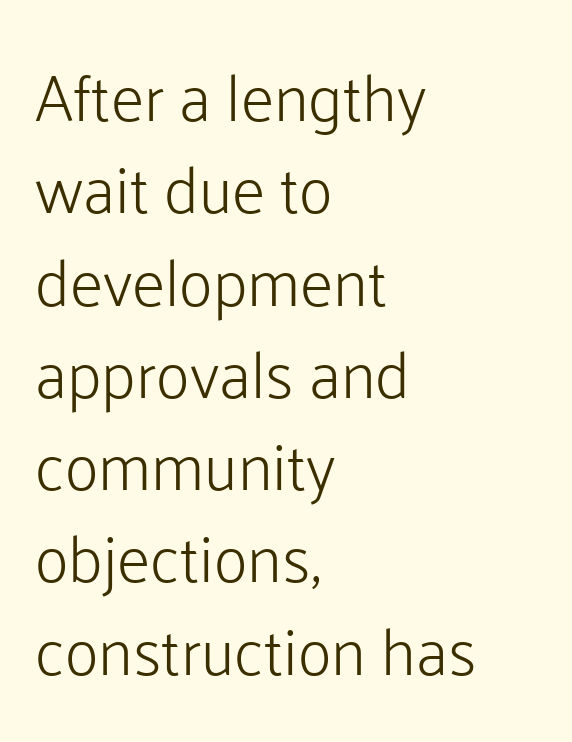
The image shows 65 px light sans-serif type, upright; set left-aligned, normal line spacing (1.42x), normal letter spacing, not underlined; low stroke contrast and a medium x-height.
